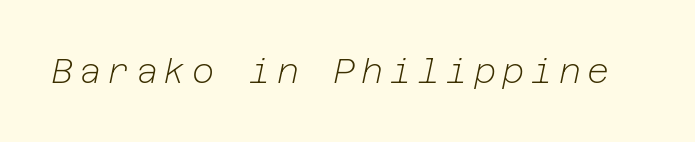
Only glyphs here, with clear space below each row. Ink coverage per letter is moderate at most. You can tell it's italic because the verticals aren't actually vertical.
